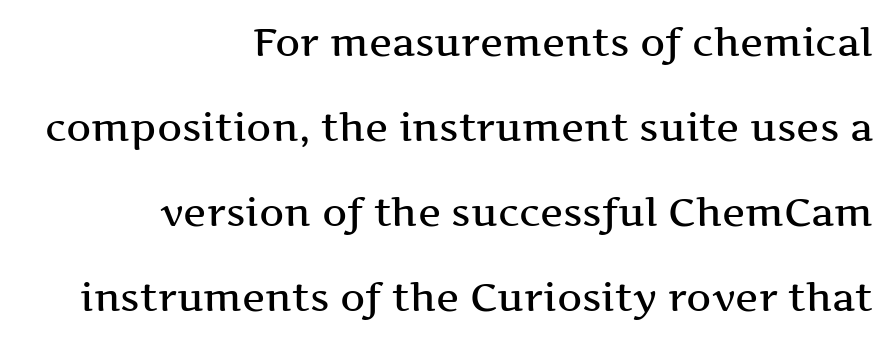
The image shows 39 px wide serif type, upright; set right-aligned, loose line spacing (2.18x), normal letter spacing, not underlined; medium stroke contrast and a medium x-height.
